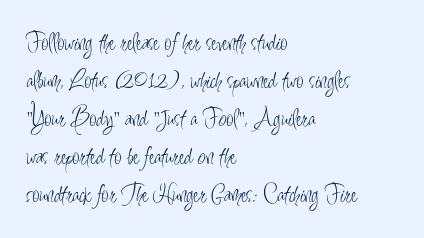
{"bold": "no", "underline": "no", "align": "left", "line_spacing": "normal", "line_spacing_ratio": 1.46, "letter_spacing": "normal", "letter_spacing_em": 0.0, "glyph_px": 26}
